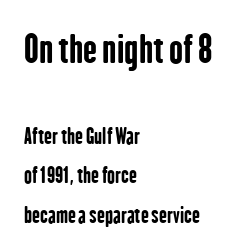
Nobody drew a line under any word here. The lines in this sample share a left origin and differ only in where they stop. The rendering shows plain stroke endings on the letterforms — a sans-serif design. This sample uses plain, unmodified letter spacing.
